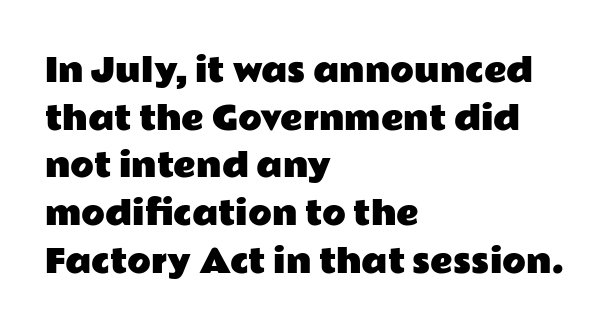
The image shows 31 px wide sans-serif type, upright; set left-aligned, normal line spacing (1.54x), normal letter spacing, not underlined; low stroke contrast and a medium x-height.
